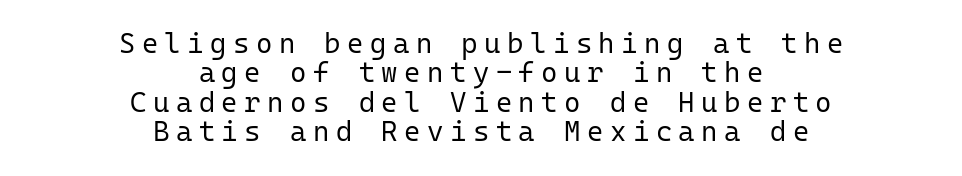
Q: Is the text bold? A: No.
Q: Is the text italic (slanted)? A: No, it is upright.
Q: Is the typeface a serif or a sans-serif typeface? A: Sans-serif.
Q: Is the text underlined? A: No.
Q: How is the paragraph aligned? A: Centered.
Q: Is the spacing between letters normal or unusually wide? A: Unusually wide.
Q: Is the spacing between lines tight, normal or loose? A: Tight.
Q: Width (condensed, normal, or wide)? A: Normal.
Q: Stroke contrast? A: Low.
Q: x-height? A: Medium.
Q: Monospaced? A: Yes.
